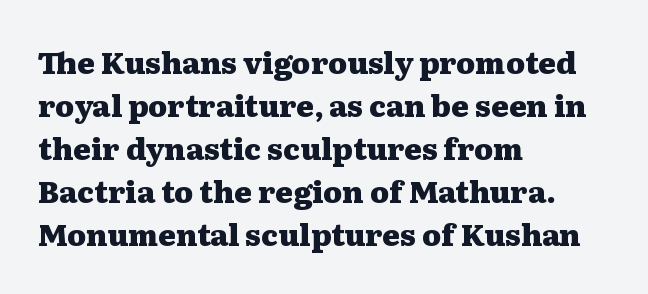
Q: Is the text bold? A: Yes.
Q: Is the text italic (slanted)? A: No, it is upright.
Q: Is the typeface a serif or a sans-serif typeface? A: Serif.
Q: Is the text underlined? A: No.
Q: How is the paragraph aligned? A: Left-aligned.
Q: Is the spacing between letters normal or unusually wide? A: Normal.
Q: Is the spacing between lines tight, normal or loose? A: Normal.
Q: Width (condensed, normal, or wide)? A: Wide.
Q: Stroke contrast? A: Medium.
Q: x-height? A: Medium.
Q: Monospaced? A: No.
